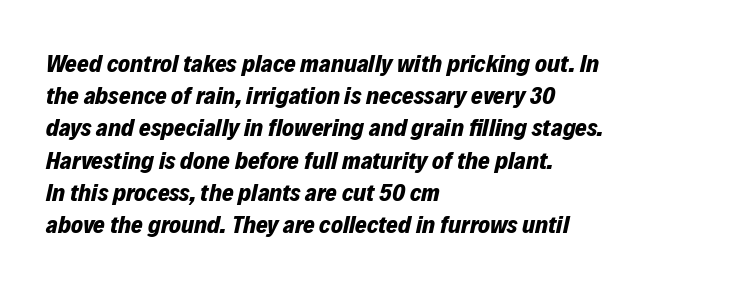
{"italic": "yes", "lean": "right", "slant_degrees": 12, "bold": "yes", "underline": "no", "align": "left", "line_spacing": "normal", "line_spacing_ratio": 1.29, "letter_spacing": "normal", "letter_spacing_em": 0.0, "glyph_px": 25}
